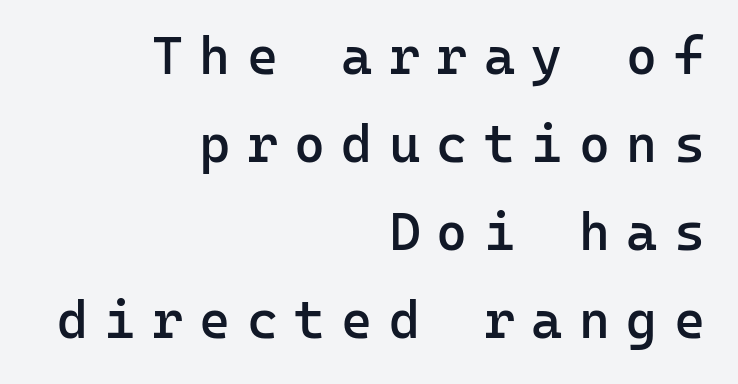
This sample has the even, mechanical cadence of fixed-width lettering. The face used here is a sans, in the tradition of grotesques and geometrics. Vertical strokes here are truly vertical. The passage is arranged like a letterhead date or caption credit — flush right.
